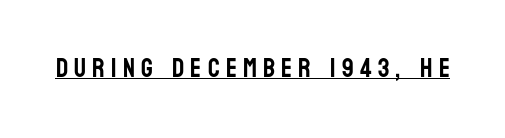
Q: Is the text italic (slanted)? A: No, it is upright.
Q: Is the text underlined? A: Yes.
Q: Is the spacing between letters normal or unusually wide? A: Unusually wide.
